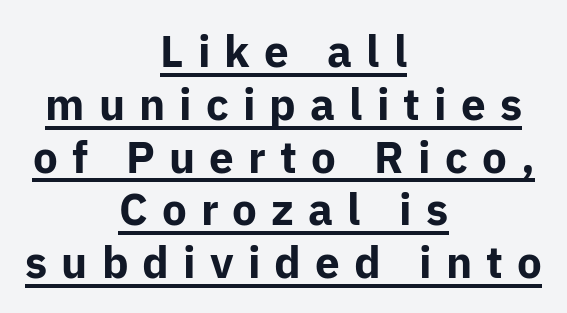
{"serif": "no", "italic": "no", "bold": "yes", "weight": "bold", "width": "normal", "stroke_contrast": "low", "x_height": "medium", "monospaced": "no", "underline": "yes", "align": "center", "line_spacing_ratio": 1.2, "letter_spacing": "wide", "letter_spacing_em": 0.32, "glyph_px": 44}
